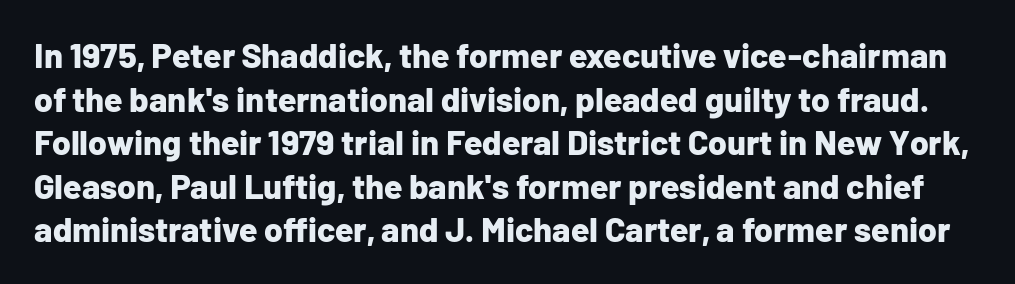
The image shows 34 px bold sans-serif type, upright; set normal line spacing (1.28x), normal letter spacing, not underlined; low stroke contrast and a medium x-height.
